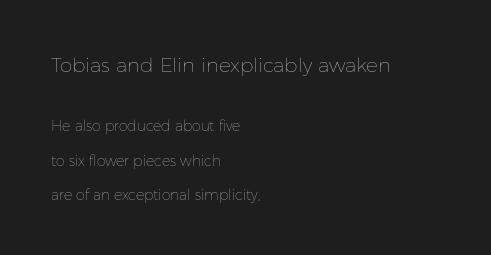
The image shows 20 px text type, upright; set left-aligned, loose line spacing (2.46x), normal letter spacing, not underlined; the first (top) block is 1.43x larger.
